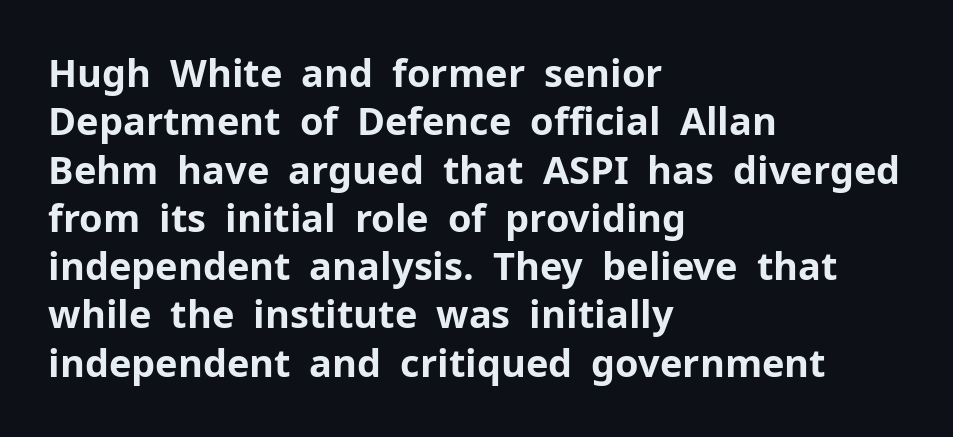
The image shows 38 px bold sans-serif type, upright; set left-aligned, normal line spacing (1.27x), normal letter spacing, not underlined; low stroke contrast and a medium x-height.
